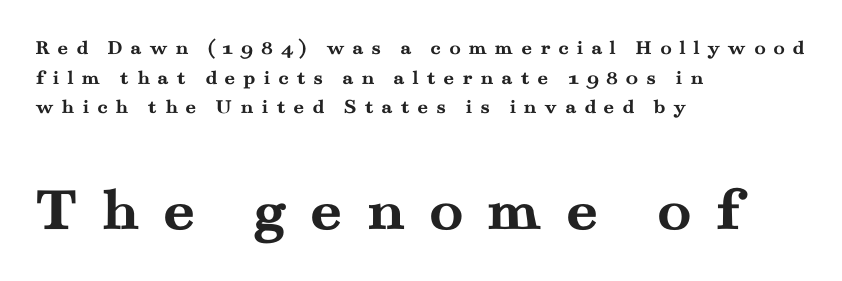
The image shows 63 px semibold, wide serif type, upright; set left-aligned, normal line spacing (1.41x), unusually wide letter spacing (+0.36 em), not underlined; the second (bottom) block is 3.0x larger; medium stroke contrast and a small x-height.
